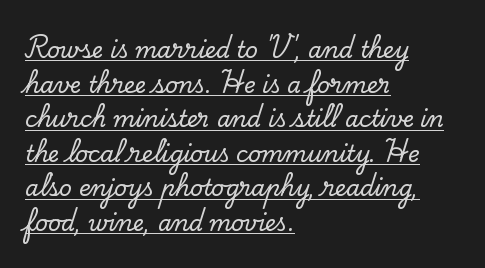
In designer terms, the underline attribute is active on this setting. The typesetter chose a ragged-right arrangement here. The passage shown stacks its lines at a standard gap. Between one letter and the next there's only the usual sliver of space.
